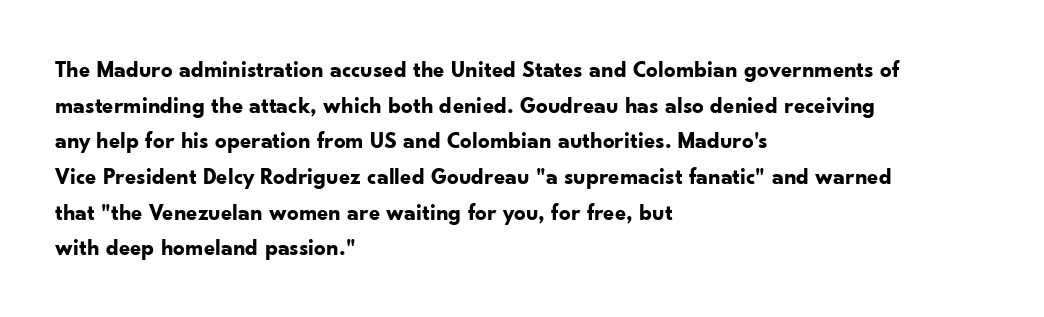
Q: Is the text bold? A: Yes.
Q: Is the text italic (slanted)? A: No, it is upright.
Q: Is the text underlined? A: No.
Q: How is the paragraph aligned? A: Left-aligned.
Q: Is the spacing between letters normal or unusually wide? A: Normal.
Q: Is the spacing between lines tight, normal or loose? A: Normal.
